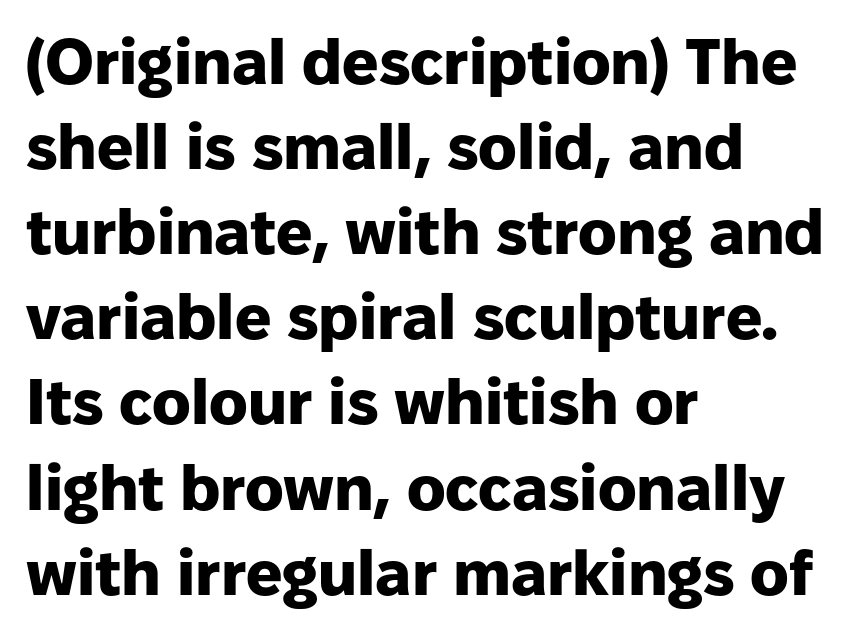
{"serif": "no", "italic": "no", "bold": "yes", "weight": "heavy", "width": "normal", "stroke_contrast": "low", "x_height": "medium", "monospaced": "no", "underline": "no", "align": "left", "line_spacing": "normal", "line_spacing_ratio": 1.33, "letter_spacing": "normal", "letter_spacing_em": 0.0, "glyph_px": 64}
